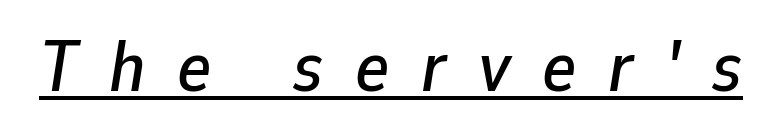
The image shows 72 px text type, italic (leaning right); set unusually wide letter spacing (+0.44 em), underlined; low stroke contrast and a medium x-height.
